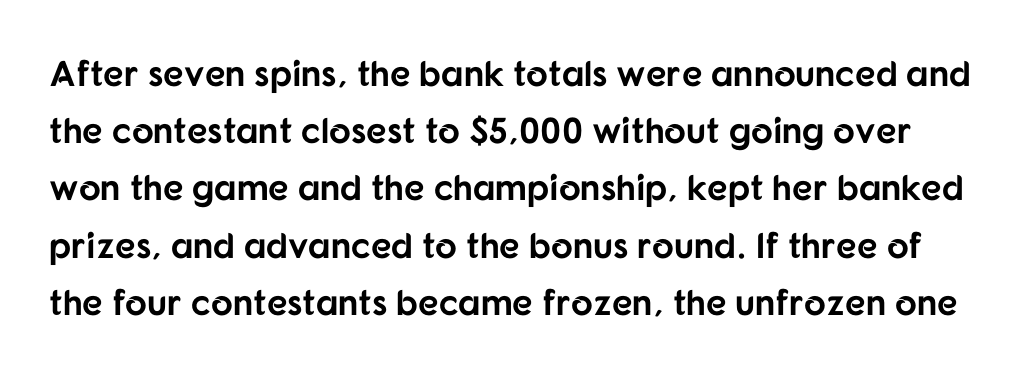
The image shows 36 px bold sans-serif type, upright; set normal line spacing (1.59x), normal letter spacing, not underlined; low stroke contrast and a medium x-height.
